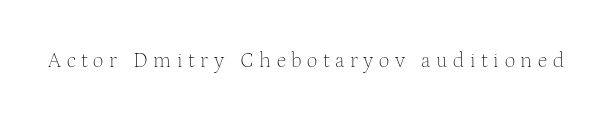
The image shows 21 px text type, upright; set unusually wide letter spacing (+0.27 em), not underlined.
